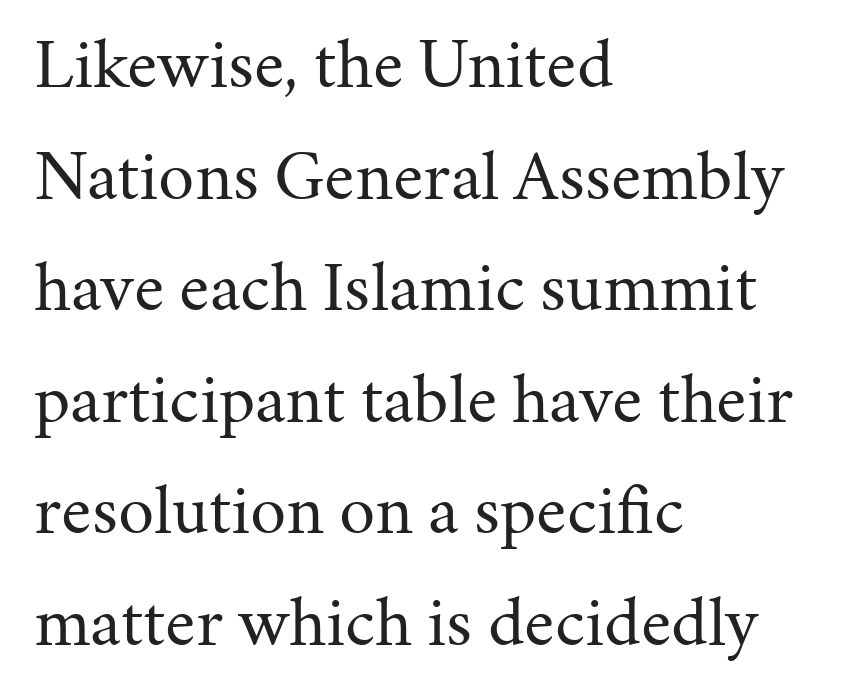
The image shows 72 px regular-weight serif type, upright; set left-aligned, normal line spacing (1.55x), normal letter spacing, not underlined; medium stroke contrast and a medium x-height.
